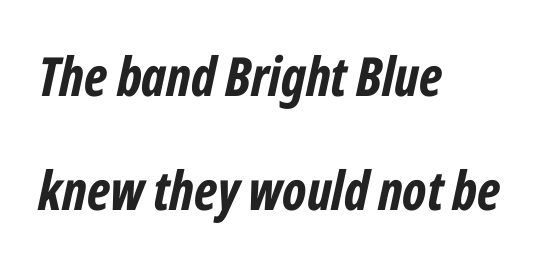
Q: Is the text bold? A: Yes.
Q: Is the text italic (slanted)? A: Yes, it leans right by about 12 degrees.
Q: Is the text underlined? A: No.
Q: How is the paragraph aligned? A: Left-aligned.
Q: Is the spacing between letters normal or unusually wide? A: Normal.
Q: Is the spacing between lines tight, normal or loose? A: Loose.
Q: Width (condensed, normal, or wide)? A: Condensed.
Q: Stroke contrast? A: Low.
Q: x-height? A: Medium.
Q: Monospaced? A: No.
